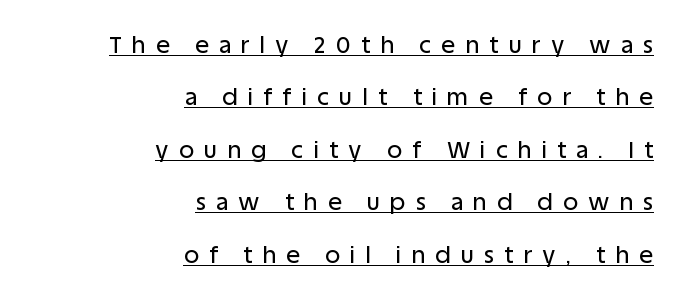
The image shows 23 px text type, upright; set right-aligned, loose line spacing (2.28x), unusually wide letter spacing (+0.45 em), underlined.
